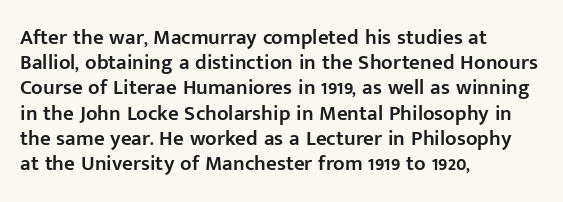
The image shows 21 px text type, upright; set left-aligned, line spacing 1.2x, normal letter spacing, not underlined.
